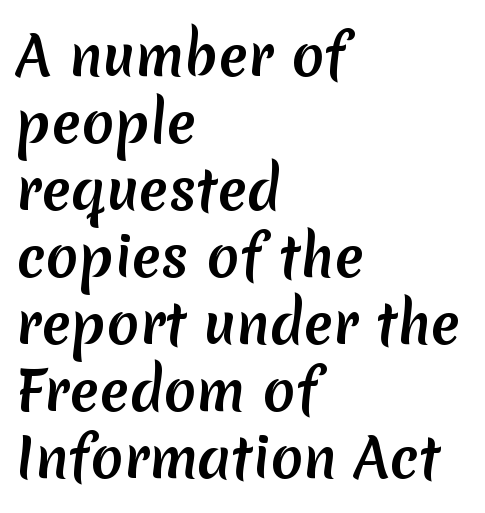
The image shows 54 px sans-serif type; set left-aligned, line spacing 1.24x, normal letter spacing, not underlined; medium stroke contrast and a medium x-height.
